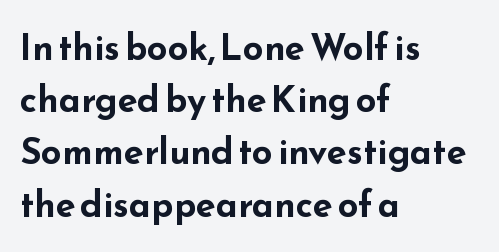
{"serif": "no", "italic": "no", "bold": "yes", "weight": "bold", "width": "wide", "stroke_contrast": "low", "x_height": "small", "monospaced": "no", "underline": "no", "align": "left", "line_spacing": "normal", "line_spacing_ratio": 1.45, "letter_spacing": "normal", "letter_spacing_em": 0.0, "glyph_px": 36}
